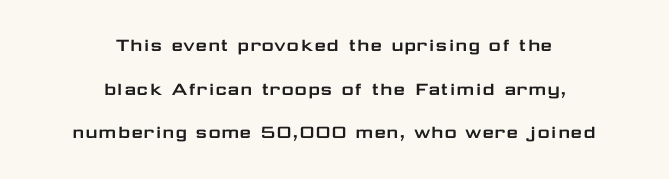
The image shows 21 px text type, upright; set centered, loose line spacing (2.08x), normal letter spacing, not underlined.
